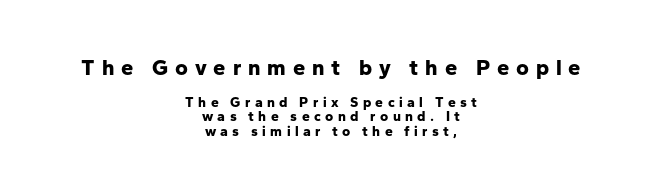
Q: Is the text bold? A: Yes.
Q: Is the text italic (slanted)? A: No, it is upright.
Q: Is the text underlined? A: No.
Q: How is the paragraph aligned? A: Centered.
Q: Is the spacing between letters normal or unusually wide? A: Unusually wide.
Q: Is the spacing between lines tight, normal or loose? A: Tight.
Q: Which block of text is set in a larger size, the first (top) or the second (bottom)? A: The first (top) one.
